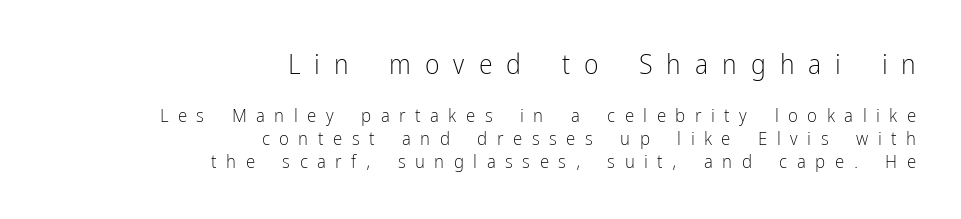
The image shows 28 px light, condensed sans-serif type, upright; set right-aligned, line spacing 1.22x, unusually wide letter spacing (+0.5 em), not underlined; the first (top) block is 1.47x larger; low stroke contrast and a medium x-height.
